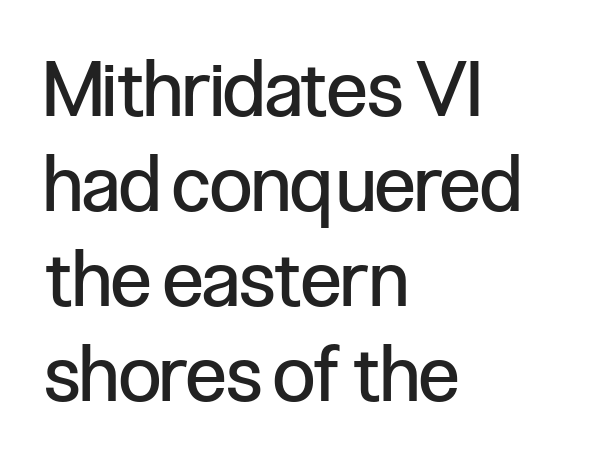
{"serif": "no", "italic": "no", "bold": "no", "weight": "regular", "width": "condensed", "stroke_contrast": "low", "x_height": "medium", "monospaced": "no", "underline": "no", "align": "left", "line_spacing": "normal", "line_spacing_ratio": 1.25, "letter_spacing": "normal", "letter_spacing_em": 0.0, "glyph_px": 76}
